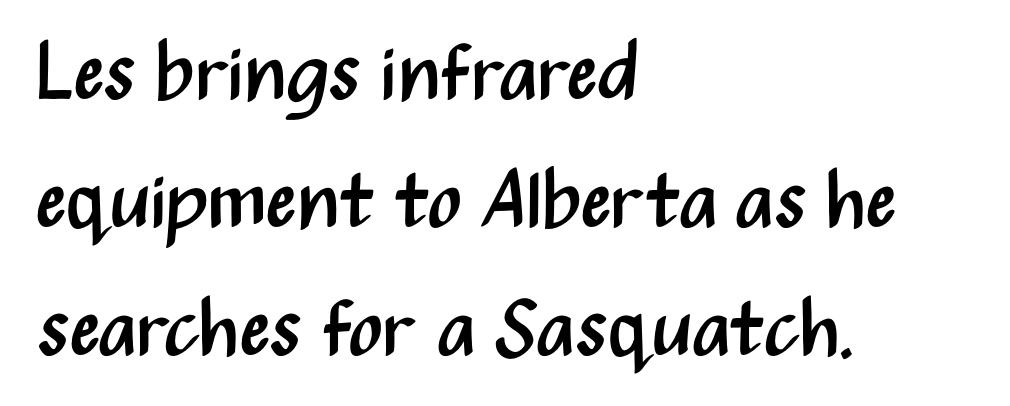
Think of a printed novel: that variable character pitch is what you see here. Each new line begins a customary step beneath the previous one. Heaviness? Minimal to ordinary, like unemphasized prose. Regarding serifs, this sample does without them. The font's upright variant was chosen for this text.
